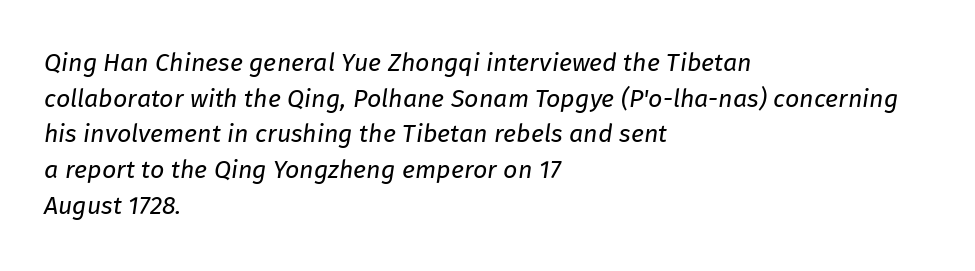
Q: Is the text bold? A: No.
Q: Is the text italic (slanted)? A: Yes, it leans right by about 8 degrees.
Q: Is the text underlined? A: No.
Q: How is the paragraph aligned? A: Left-aligned.
Q: Is the spacing between letters normal or unusually wide? A: Normal.
Q: Is the spacing between lines tight, normal or loose? A: Normal.
